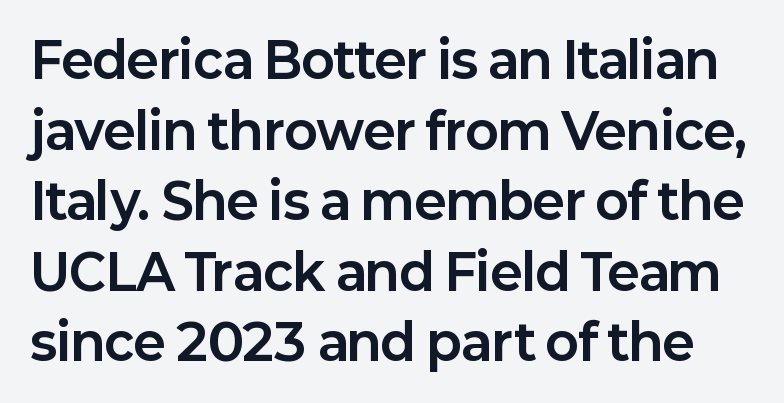
The image shows 49 px bold sans-serif type, upright; set normal line spacing (1.44x), normal letter spacing, not underlined; low stroke contrast and a medium x-height.
